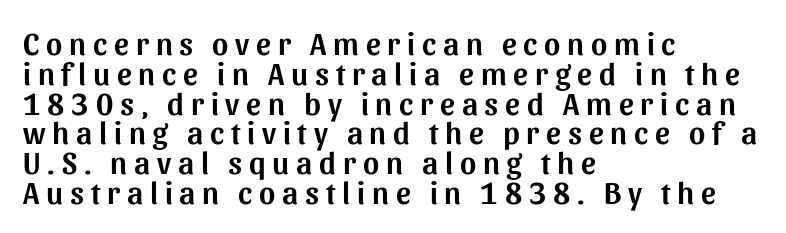
The image shows 31 px sans-serif type, upright; set left-aligned, tight line spacing (0.96x), unusually wide letter spacing (+0.22 em), not underlined; medium stroke contrast and a medium x-height.
